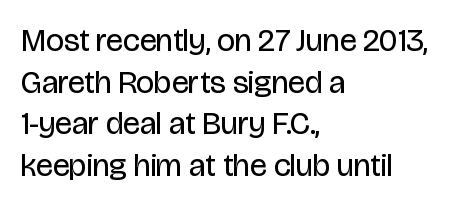
Rule under the text: the space is simply empty. What kind of face is this? One without serifs — a sans. Line starts are locked; line ends wander. Vertical spacing — default. This rendering leaves character spacing at its baseline value.
